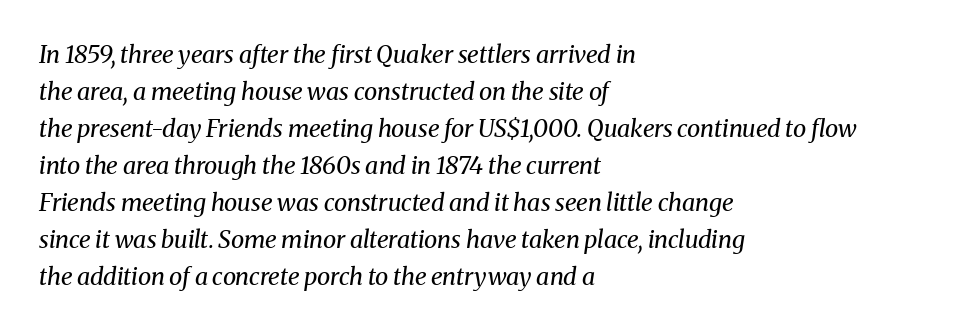
If you measured baseline to baseline, you'd find a middling distance. This rendering uses left alignment, leaving the right contour irregular. The font sits on the lighter half of the weight spectrum, regular included. Rendered with sloped, italic letterforms. Just letters on the line, the space beneath them empty. The gaps between neighbouring characters are ordinary and unremarkable.
